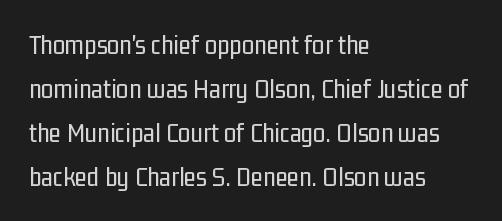
Look at the tracking — it's just the regular setting, nothing added. Any mark beneath the type? The region is blank. No letter is thick-stroked: the sample isn't bold. Regarding leading, the lines here are spaced in the standard way. Teacher's note: observe the even left margin — that is flush-left alignment. This is sans-serif lettering, the kind often seen on screens and signage.
